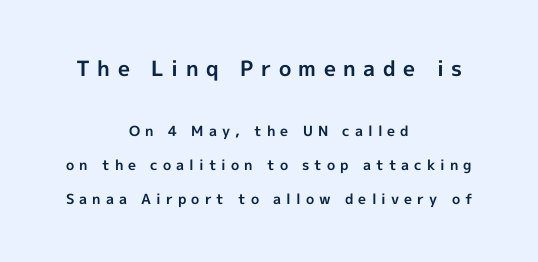
Q: Is the text bold? A: Yes.
Q: Is the text italic (slanted)? A: No, it is upright.
Q: Is the text underlined? A: No.
Q: How is the paragraph aligned? A: Centered.
Q: Is the spacing between letters normal or unusually wide? A: Unusually wide.
Q: Is the spacing between lines tight, normal or loose? A: Loose.
Q: Which block of text is set in a larger size, the first (top) or the second (bottom)? A: The first (top) one.
